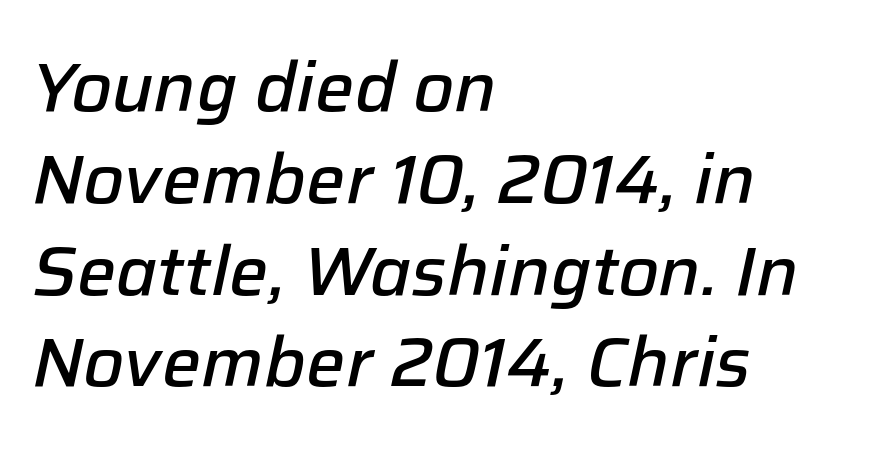
{"italic": "yes", "lean": "right", "slant_degrees": 12, "bold": "semi", "weight": "semibold", "width": "normal", "stroke_contrast": "low", "x_height": "medium", "monospaced": "no", "underline": "no", "align": "left", "line_spacing": "normal", "line_spacing_ratio": 1.33, "letter_spacing": "normal", "letter_spacing_em": 0.0, "glyph_px": 69}
